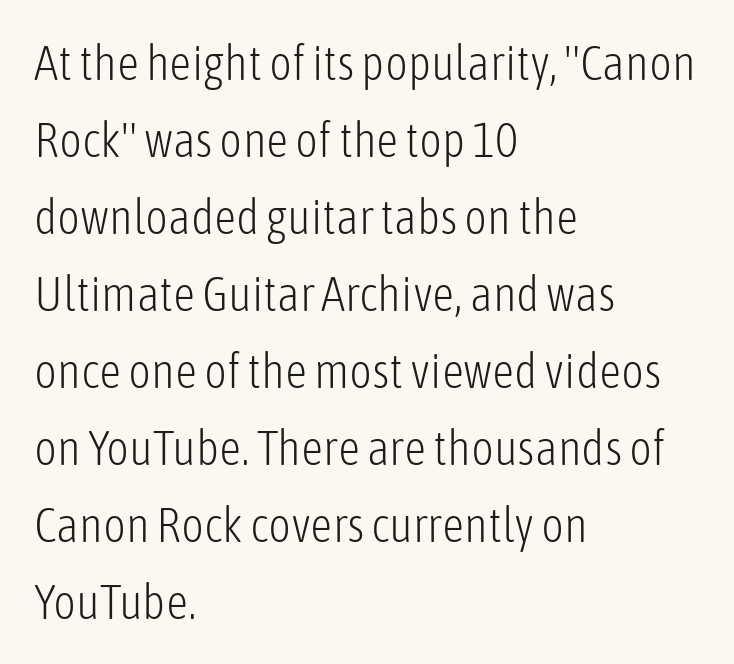
{"serif": "no", "italic": "no", "bold": "no", "weight": "light", "width": "condensed", "stroke_contrast": "low", "x_height": "medium", "monospaced": "no", "underline": "no", "align": "left", "line_spacing": "normal", "line_spacing_ratio": 1.57, "letter_spacing": "normal", "letter_spacing_em": 0.0, "glyph_px": 49}
